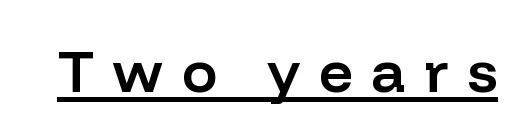
Q: Is the text bold? A: Semi-bold.
Q: Is the text italic (slanted)? A: No, it is upright.
Q: Is the typeface a serif or a sans-serif typeface? A: Sans-serif.
Q: Is the text underlined? A: Yes.
Q: Is the spacing between letters normal or unusually wide? A: Unusually wide.
Q: Width (condensed, normal, or wide)? A: Normal.
Q: Stroke contrast? A: Low.
Q: x-height? A: Medium.
Q: Monospaced? A: No.
